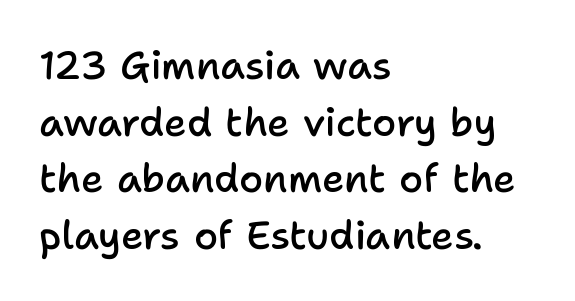
{"serif": "no", "italic": "no", "bold": "semi", "weight": "semibold", "width": "normal", "stroke_contrast": "low", "x_height": "medium", "monospaced": "no", "underline": "no", "align": "left", "line_spacing": "normal", "line_spacing_ratio": 1.45, "letter_spacing": "normal", "letter_spacing_em": 0.0, "glyph_px": 39}
